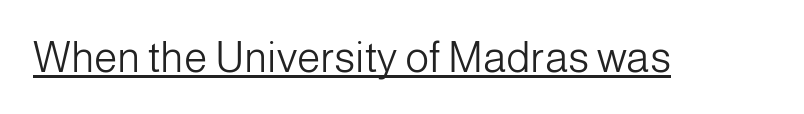
{"serif": "no", "italic": "no", "bold": "no", "weight": "light", "width": "normal", "stroke_contrast": "low", "x_height": "medium", "monospaced": "no", "underline": "yes", "letter_spacing": "normal", "letter_spacing_em": 0.0, "glyph_px": 42}
